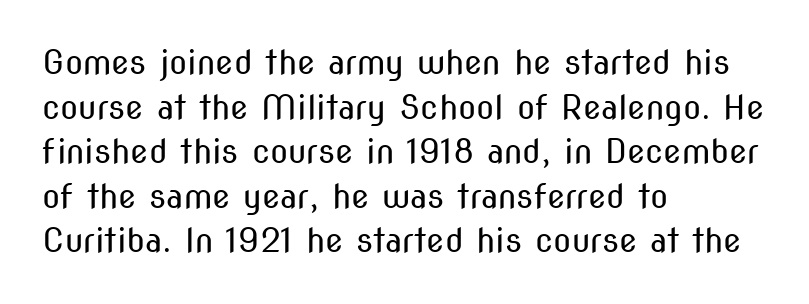
The image shows 33 px regular-weight, condensed sans-serif type, upright; set left-aligned, normal line spacing (1.35x), normal letter spacing, not underlined; medium stroke contrast and a medium x-height.
